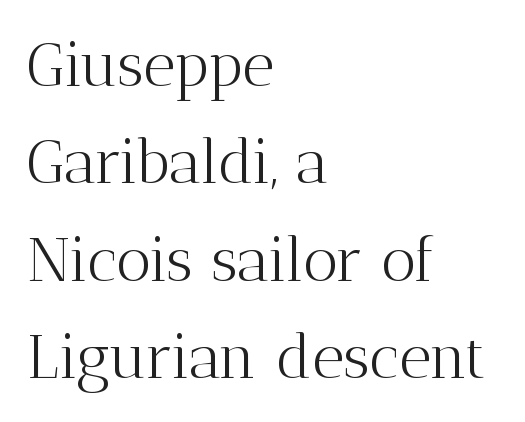
Glance below the letters and you will spot only blank space. Observe the ordinary spacing: letters are neighbours, not strangers. Does the copy run flush right? No — it runs flush left. Ascenders rise straight up at ninety degrees. Each letter keeps its own natural width here, so spacing adapts to shape. Interline gaps are of average width in this sample.
